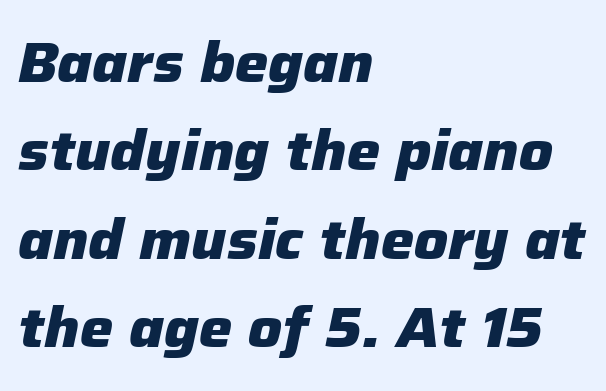
A classic flush-left, rag-right setting is used for this passage. Posture: slanted. The passage shown has conventional tracking throughout. Vertical spacing — default.
